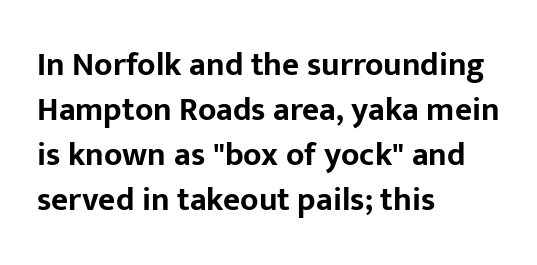
{"serif": "no", "italic": "no", "bold": "yes", "weight": "bold", "width": "normal", "stroke_contrast": "low", "x_height": "medium", "monospaced": "no", "underline": "no", "align": "left", "line_spacing": "normal", "line_spacing_ratio": 1.36, "letter_spacing": "normal", "letter_spacing_em": 0.0, "glyph_px": 33}
